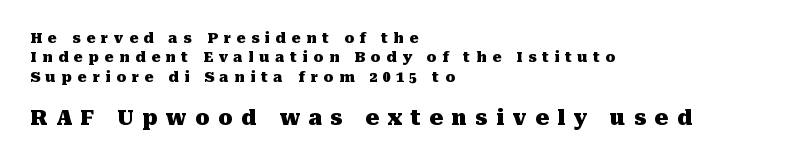
{"italic": "no", "bold": "yes", "underline": "no", "align": "left", "line_spacing": "normal", "line_spacing_ratio": 1.38, "letter_spacing": "wide", "letter_spacing_em": 0.41, "larger_block": "second", "size_ratio": 1.5, "glyph_px": 21}
